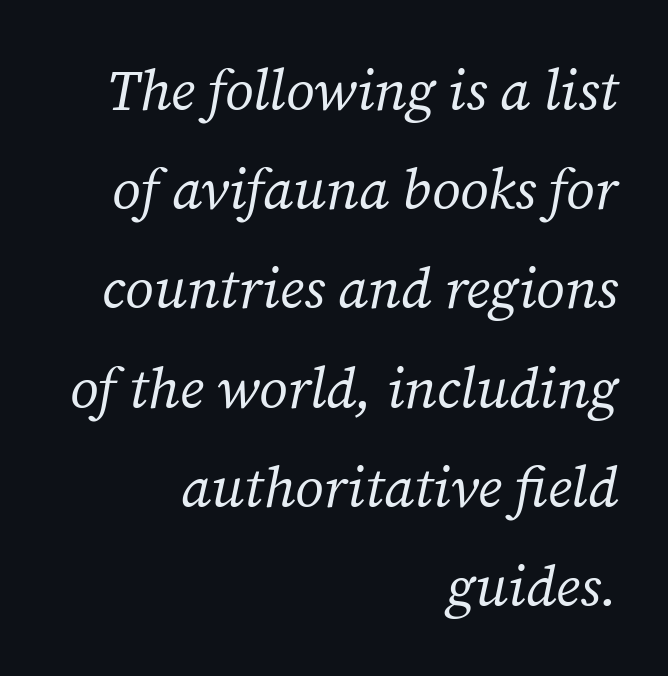
{"serif": "yes", "italic": "yes", "lean": "right", "slant_degrees": 12, "bold": "no", "weight": "regular", "width": "normal", "stroke_contrast": "medium", "x_height": "medium", "monospaced": "no", "underline": "no", "align": "right", "line_spacing_ratio": 1.74, "letter_spacing": "normal", "letter_spacing_em": 0.0, "glyph_px": 57}
